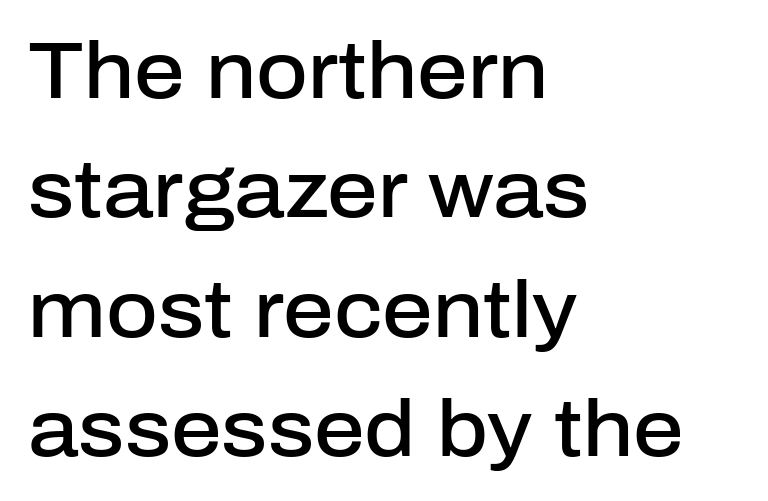
Regarding leading, the lines here are spaced in the standard way. The lettering holds an erect, upright posture throughout. No extra tracking has been applied to these lines. Every letter is mildly thick-stroked: semibold rather than bold. Where is the straight margin? On the left.
